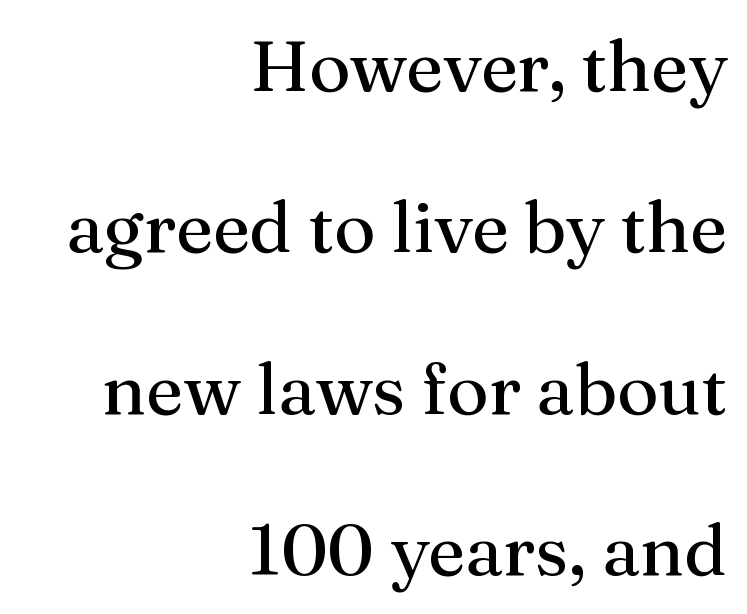
Q: Is the text bold? A: No.
Q: Is the text italic (slanted)? A: No, it is upright.
Q: Is the typeface a serif or a sans-serif typeface? A: Serif.
Q: Is the text underlined? A: No.
Q: How is the paragraph aligned? A: Right-aligned.
Q: Is the spacing between letters normal or unusually wide? A: Normal.
Q: Is the spacing between lines tight, normal or loose? A: Loose.
Q: Width (condensed, normal, or wide)? A: Normal.
Q: Stroke contrast? A: Medium.
Q: x-height? A: Medium.
Q: Monospaced? A: No.
